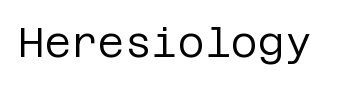
The image shows 41 px regular-weight sans-serif type, upright; set normal letter spacing, not underlined; low stroke contrast and a large x-height.
